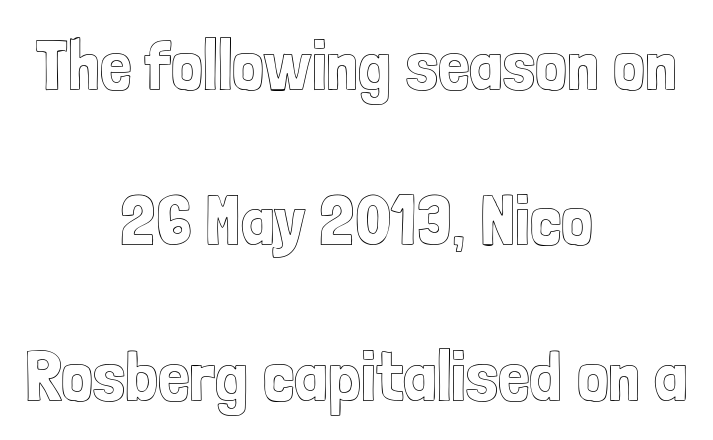
Q: Is the text italic (slanted)? A: No, it is upright.
Q: Is the text underlined? A: No.
Q: How is the paragraph aligned? A: Centered.
Q: Is the spacing between letters normal or unusually wide? A: Normal.
Q: Is the spacing between lines tight, normal or loose? A: Loose.
Q: Width (condensed, normal, or wide)? A: Condensed.
Q: x-height? A: Medium.
Q: Monospaced? A: No.
